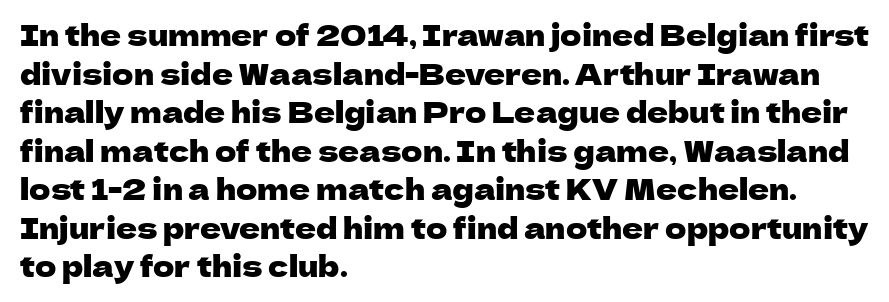
Q: Is the text italic (slanted)? A: No, it is upright.
Q: Is the typeface a serif or a sans-serif typeface? A: Sans-serif.
Q: Is the text underlined? A: No.
Q: How is the paragraph aligned? A: Left-aligned.
Q: Is the spacing between letters normal or unusually wide? A: Normal.
Q: Is the spacing between lines tight, normal or loose? A: Normal.
Q: Width (condensed, normal, or wide)? A: Normal.
Q: Stroke contrast? A: Low.
Q: x-height? A: Medium.
Q: Monospaced? A: No.
